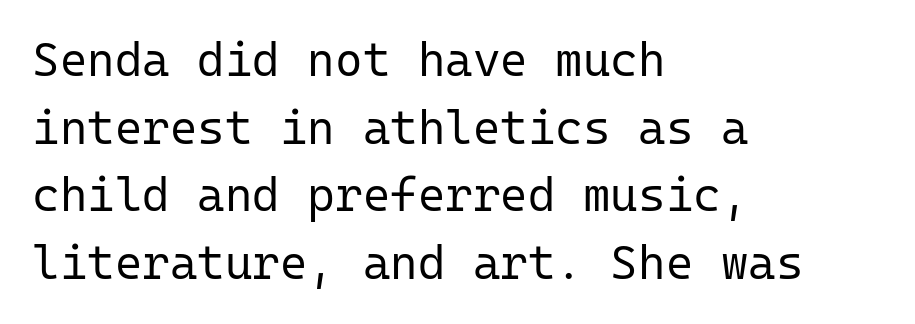
The characters are drawn with everyday or finer stroke widths. This is roman type, the default non-slanted kind. This rendering features lettering with no underline. The passage shown has conventional tracking throughout.
